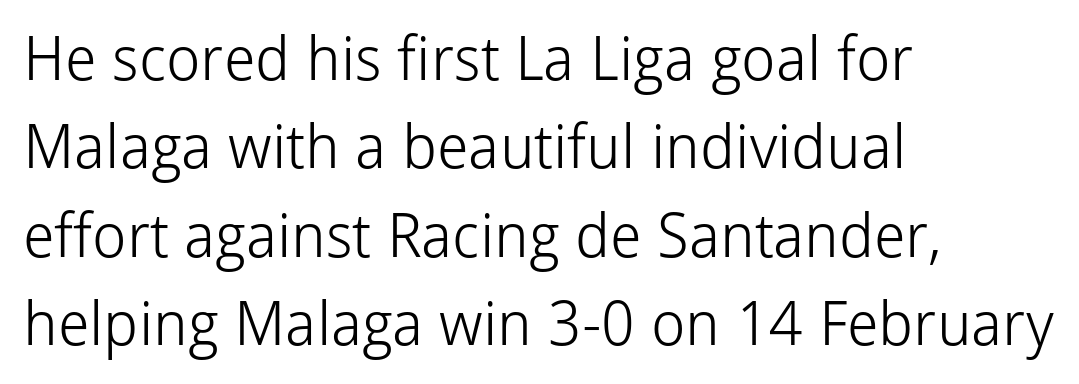
The image shows 61 px light sans-serif type, upright; set left-aligned, normal line spacing (1.45x), normal letter spacing, not underlined; low stroke contrast and a medium x-height.
